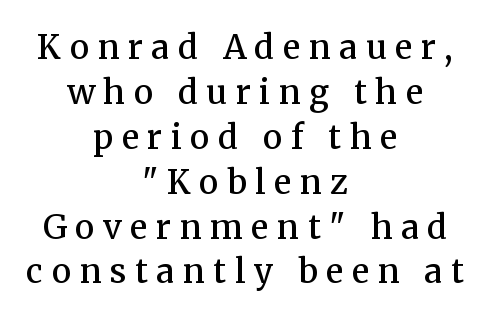
{"serif": "yes", "italic": "no", "bold": "semi", "weight": "semibold", "width": "normal", "stroke_contrast": "medium", "x_height": "medium", "monospaced": "no", "underline": "no", "align": "center", "line_spacing": "normal", "line_spacing_ratio": 1.36, "letter_spacing": "wide", "letter_spacing_em": 0.26, "glyph_px": 33}
